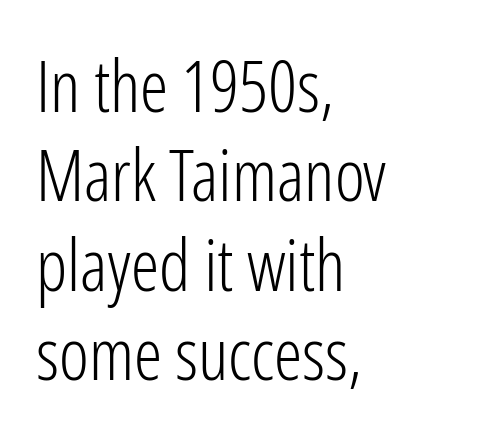
Q: Is the text bold? A: No.
Q: Is the text italic (slanted)? A: No, it is upright.
Q: Is the typeface a serif or a sans-serif typeface? A: Sans-serif.
Q: Is the text underlined? A: No.
Q: How is the paragraph aligned? A: Left-aligned.
Q: Is the spacing between letters normal or unusually wide? A: Normal.
Q: Is the spacing between lines tight, normal or loose? A: Normal.
Q: Width (condensed, normal, or wide)? A: Condensed.
Q: Stroke contrast? A: Low.
Q: x-height? A: Medium.
Q: Monospaced? A: No.
